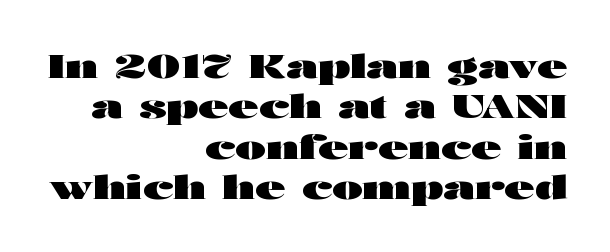
The image shows 33 px heavy, wide type, upright; set right-aligned, line spacing 1.22x, normal letter spacing, not underlined; high stroke contrast and a medium x-height.
